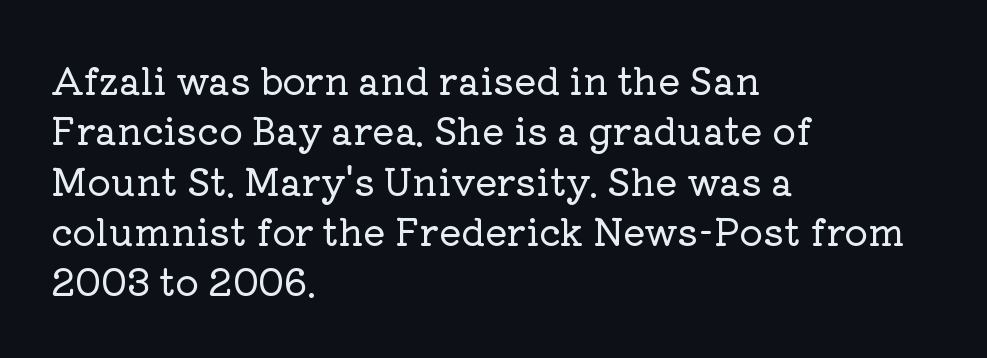
{"serif": "yes", "italic": "no", "width": "normal", "stroke_contrast": "low", "x_height": "medium", "monospaced": "no", "underline": "no", "align": "left", "line_spacing": "normal", "line_spacing_ratio": 1.36, "letter_spacing": "normal", "letter_spacing_em": 0.0, "glyph_px": 37}
